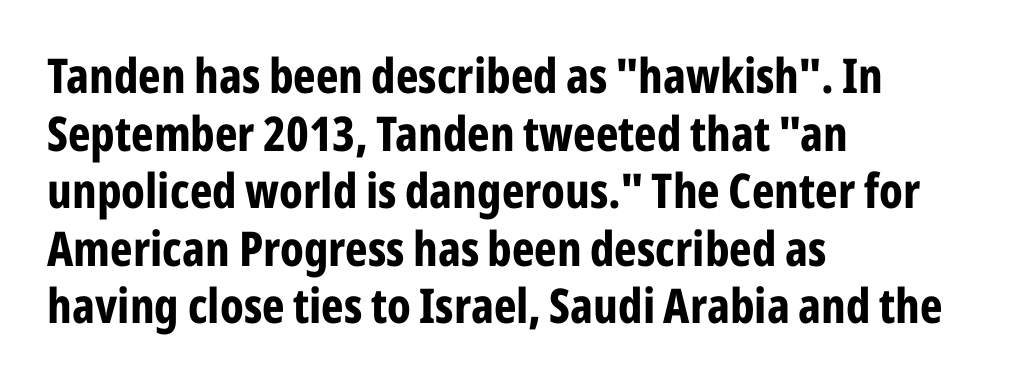
These words are printed bold, with thick strokes throughout. The glyphs are unaccompanied by any horizontal stroke below them. Caption: standard tracking, unaltered. This sample uses an upright cut, with every glyph sitting square on the baseline. Reading down the block, your eye returns to a fixed left position each line.
